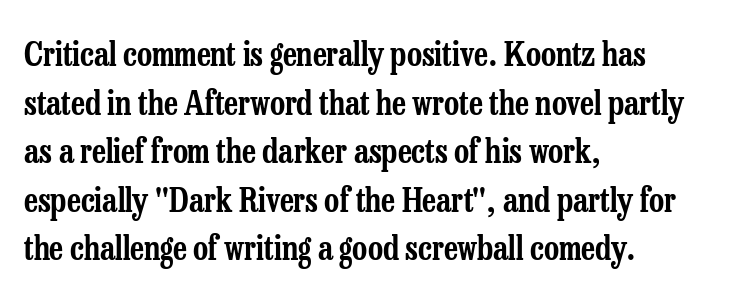
Italic? Not at all — the glyphs are vertical. Default kerning and tracking; the words read as compact shapes. Is this a fixed-width face? No — the glyphs have proportional, varying widths. The block of text has a typical density, with ordinary space between rows.
